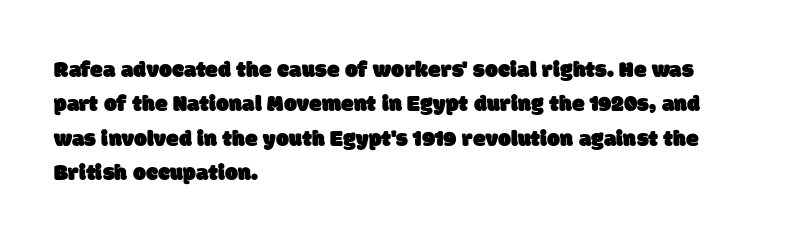
The image shows 23 px text type; set left-aligned, normal line spacing (1.49x), normal letter spacing, not underlined.
